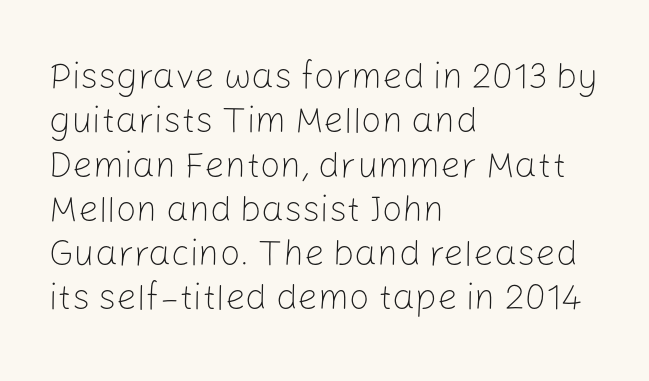
{"serif": "no", "italic": "no", "bold": "no", "weight": "light", "width": "normal", "stroke_contrast": "low", "x_height": "medium", "monospaced": "no", "underline": "no", "align": "left", "line_spacing_ratio": 1.23, "letter_spacing": "normal", "letter_spacing_em": 0.0, "glyph_px": 36}
